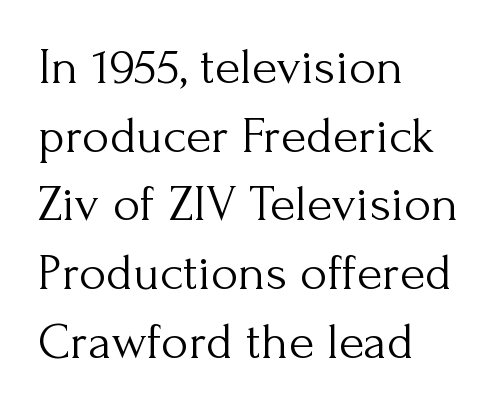
The image shows 52 px light serif type, upright; set left-aligned, normal line spacing (1.32x), normal letter spacing, not underlined; medium stroke contrast and a small x-height.
